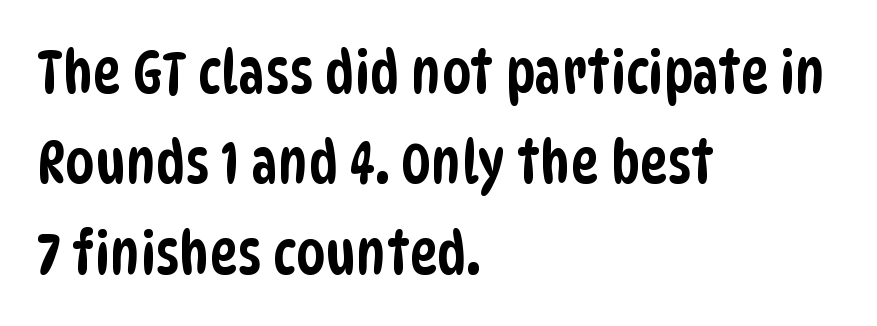
The image shows 59 px condensed sans-serif type; set left-aligned, normal line spacing (1.53x), normal letter spacing, not underlined; low stroke contrast and a large x-height.
